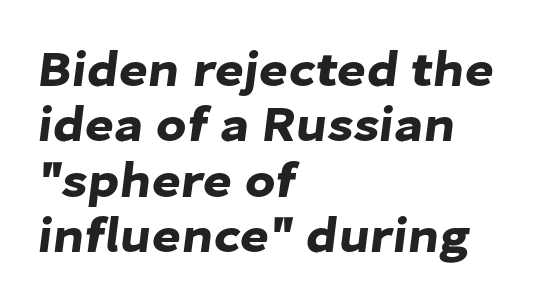
{"serif": "no", "width": "normal", "stroke_contrast": "low", "x_height": "medium", "monospaced": "no", "underline": "no", "align": "left", "line_spacing": "tight", "line_spacing_ratio": 1.11, "letter_spacing": "normal", "letter_spacing_em": 0.0, "glyph_px": 50}
